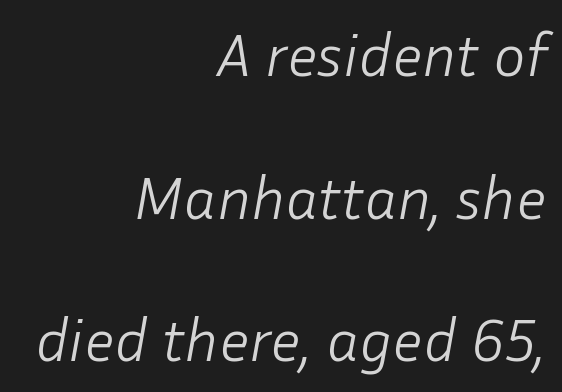
Q: Is the text bold? A: No.
Q: Is the text italic (slanted)? A: Yes, it leans right by about 10 degrees.
Q: Is the text underlined? A: No.
Q: How is the paragraph aligned? A: Right-aligned.
Q: Is the spacing between letters normal or unusually wide? A: Normal.
Q: Is the spacing between lines tight, normal or loose? A: Loose.
Q: Width (condensed, normal, or wide)? A: Normal.
Q: Stroke contrast? A: Low.
Q: x-height? A: Medium.
Q: Monospaced? A: No.
